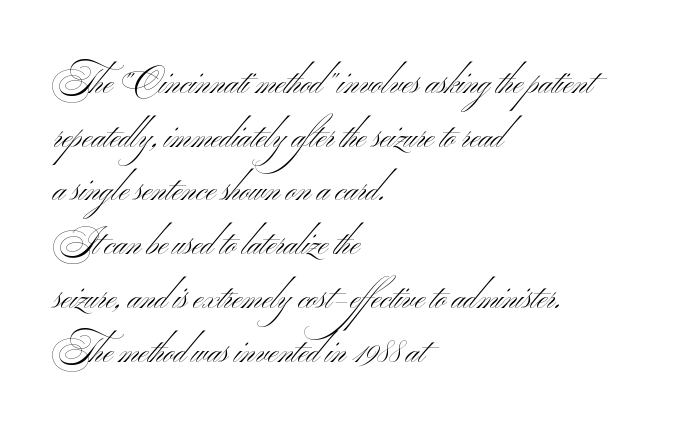
The image shows 34 px light, wide sans-serif type; set left-aligned, normal line spacing (1.58x), normal letter spacing, not underlined; medium stroke contrast and a small x-height.
